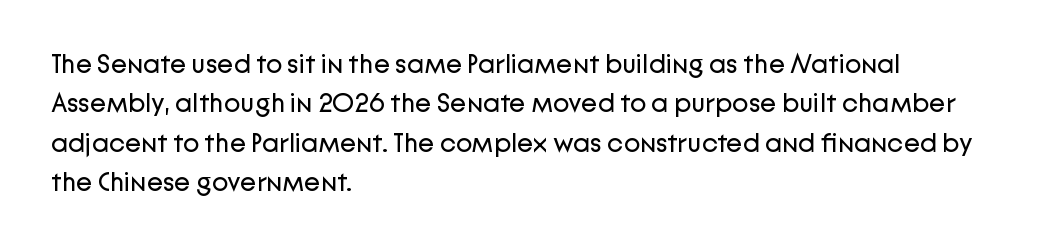
The image shows 27 px text type, upright; set left-aligned, normal line spacing (1.46x), normal letter spacing, not underlined.
